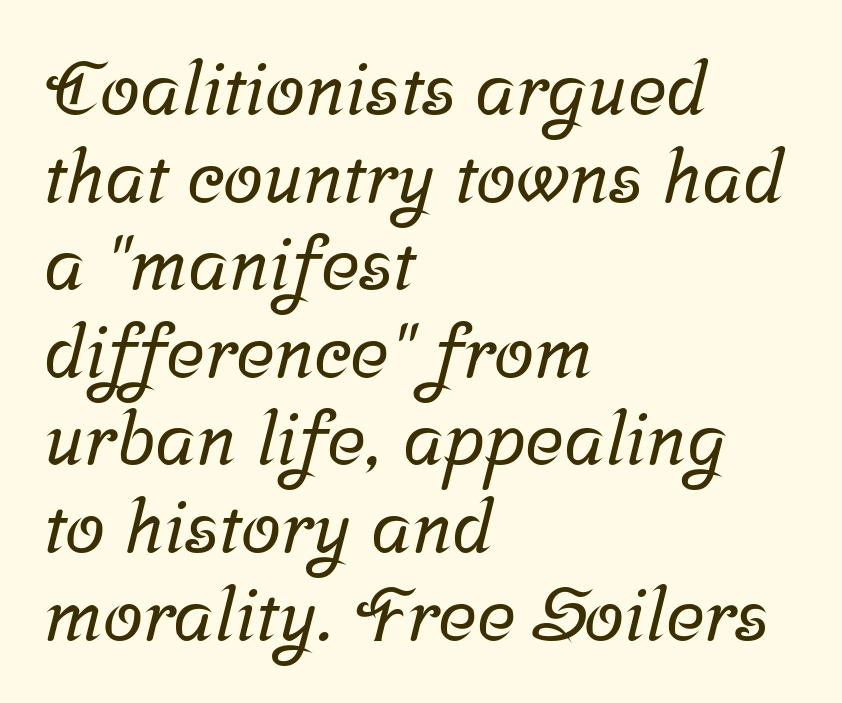
The paragraph has a hard left edge and a soft right edge. The face used here is rendered with its standard letterfit. This sample has the flowing, uneven cadence of proportional lettering. Beneath every word, the page is bare.
